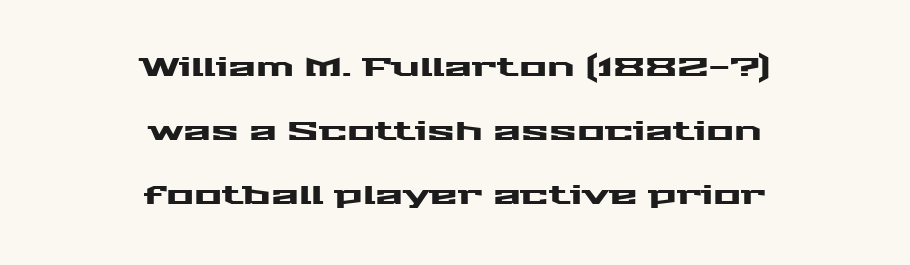
The image shows 26 px text type, upright; set centered, loose line spacing (2.46x), normal letter spacing, not underlined.
